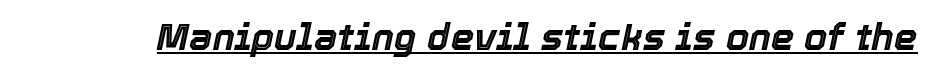
The image shows 37 px text type, italic (leaning right); set normal letter spacing, underlined; a medium x-height.
